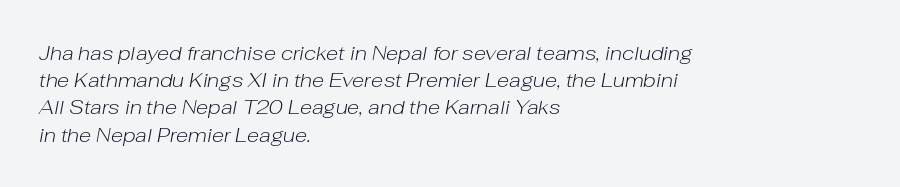
Q: Is the text bold? A: No.
Q: Is the text italic (slanted)? A: Yes, it leans right by about 10 degrees.
Q: Is the text underlined? A: No.
Q: How is the paragraph aligned? A: Left-aligned.
Q: Is the spacing between letters normal or unusually wide? A: Normal.
Q: Is the spacing between lines tight, normal or loose? A: Normal.
